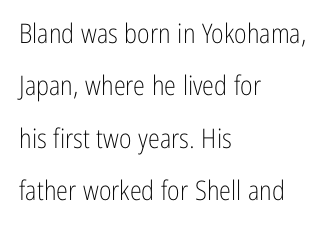
{"italic": "no", "bold": "no", "underline": "no", "align": "left", "line_spacing": "loose", "line_spacing_ratio": 1.94, "letter_spacing": "normal", "letter_spacing_em": 0.0, "glyph_px": 27}
